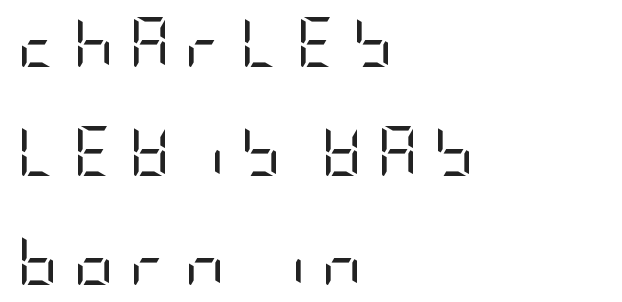
Q: Is the text bold? A: No.
Q: Is the text italic (slanted)? A: No, it is upright.
Q: Is the typeface a serif or a sans-serif typeface? A: Sans-serif.
Q: Is the text underlined? A: No.
Q: How is the paragraph aligned? A: Left-aligned.
Q: Is the spacing between letters normal or unusually wide? A: Unusually wide.
Q: Is the spacing between lines tight, normal or loose? A: Loose.
Q: Width (condensed, normal, or wide)? A: Condensed.
Q: Stroke contrast? A: Low.
Q: x-height? A: Large.
